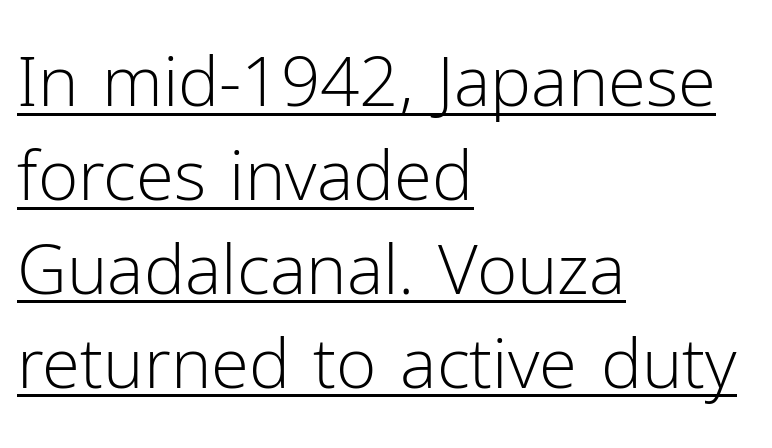
Q: Is the text bold? A: No.
Q: Is the text italic (slanted)? A: No, it is upright.
Q: Is the typeface a serif or a sans-serif typeface? A: Sans-serif.
Q: Is the text underlined? A: Yes.
Q: How is the paragraph aligned? A: Left-aligned.
Q: Is the spacing between letters normal or unusually wide? A: Normal.
Q: Is the spacing between lines tight, normal or loose? A: Normal.
Q: Width (condensed, normal, or wide)? A: Normal.
Q: Stroke contrast? A: Low.
Q: x-height? A: Medium.
Q: Monospaced? A: No.
